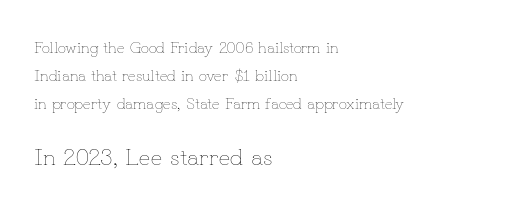
The image shows 24 px text type, upright; set left-aligned, line spacing 1.74x, normal letter spacing, not underlined; the second (bottom) block is 1.5x larger.
